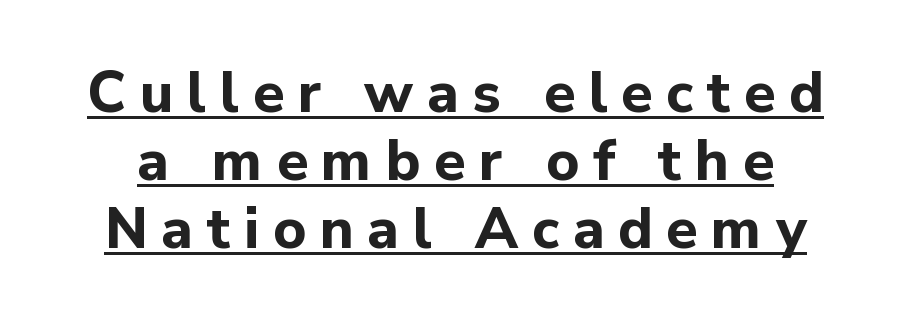
Do the letters lean? They stand straight. Each letter's strokes conclude bluntly, with no projecting serifs. A continuous stroke trails under the words, as in a hyperlink. Honestly, the letter spacing is so wide it's the main thing you notice.
